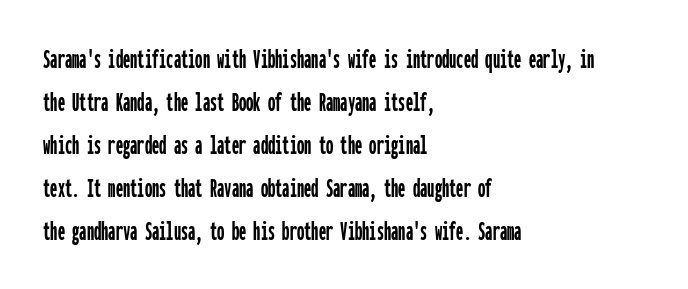
Q: Is the text italic (slanted)? A: No, it is upright.
Q: Is the typeface a serif or a sans-serif typeface? A: Sans-serif.
Q: Is the text underlined? A: No.
Q: How is the paragraph aligned? A: Left-aligned.
Q: Is the spacing between letters normal or unusually wide? A: Normal.
Q: Is the spacing between lines tight, normal or loose? A: Normal.
Q: Width (condensed, normal, or wide)? A: Condensed.
Q: Stroke contrast? A: Low.
Q: x-height? A: Medium.
Q: Monospaced? A: Yes.
